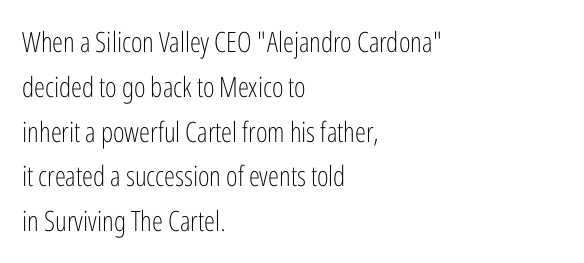
Notice how the stems are strictly vertical — no italics here. Horizontal bands of white between lines are of average thickness. Each letter's strokes conclude bluntly, with no projecting serifs. Rule under the text: the space is simply empty. These lines keep a tight, regular rhythm from letter to letter. The text block is weighted toward the left margin, trailing off unevenly rightward.
